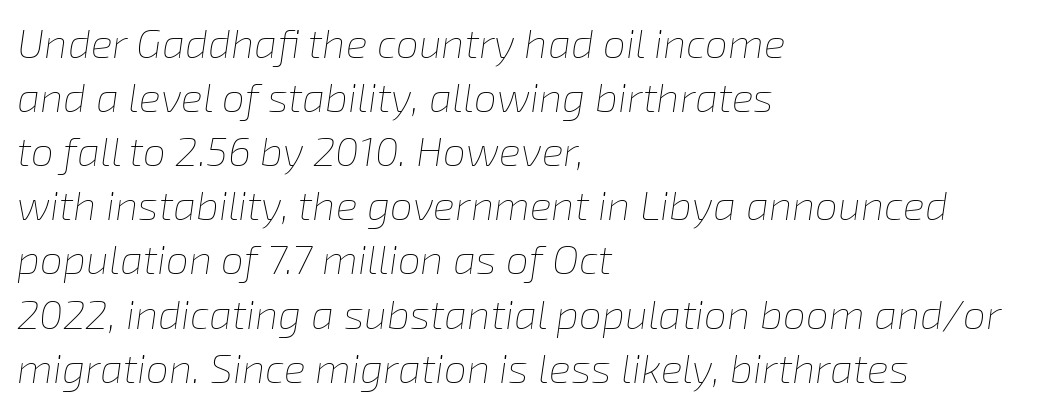
The image shows 41 px thin type, italic (leaning right); set left-aligned, normal line spacing (1.32x), normal letter spacing, not underlined; low stroke contrast and a medium x-height.
